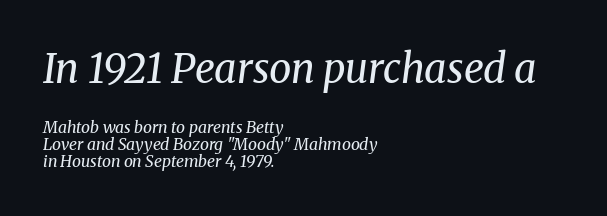
{"serif": "yes", "italic": "yes", "lean": "right", "slant_degrees": 8, "bold": "no", "weight": "regular", "width": "normal", "stroke_contrast": "medium", "x_height": "medium", "monospaced": "no", "underline": "no", "align": "left", "line_spacing": "tight", "line_spacing_ratio": 1.06, "letter_spacing": "normal", "letter_spacing_em": 0.0, "larger_block": "first", "size_ratio": 2.5, "glyph_px": 40}
